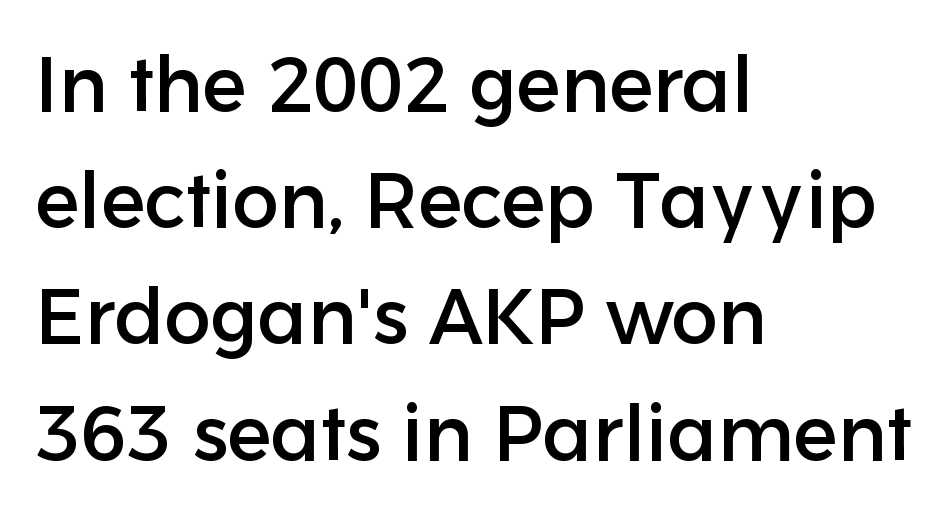
The image shows 78 px sans-serif type, upright; set left-aligned, normal line spacing (1.49x), normal letter spacing, not underlined; low stroke contrast and a medium x-height.
